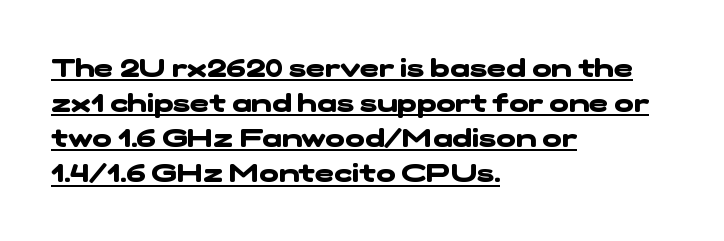
{"bold": "yes", "underline": "yes", "align": "left", "line_spacing": "normal", "line_spacing_ratio": 1.35, "letter_spacing": "normal", "letter_spacing_em": 0.0, "glyph_px": 26}
